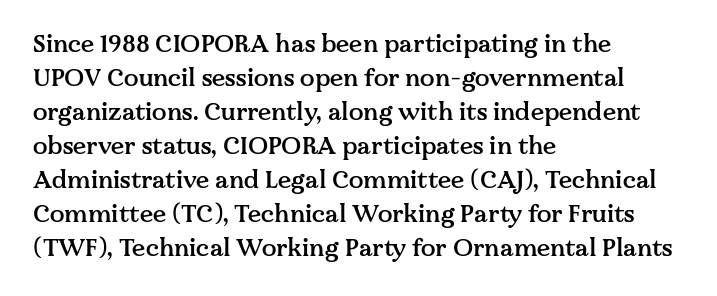
{"italic": "no", "bold": "semi", "underline": "no", "align": "left", "line_spacing": "normal", "line_spacing_ratio": 1.42, "letter_spacing": "normal", "letter_spacing_em": 0.0, "glyph_px": 24}
